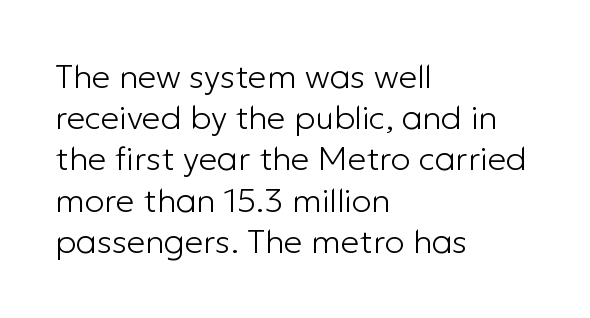
{"serif": "no", "italic": "no", "bold": "no", "weight": "light", "width": "normal", "stroke_contrast": "low", "x_height": "medium", "monospaced": "no", "underline": "no", "align": "left", "line_spacing": "normal", "line_spacing_ratio": 1.25, "letter_spacing": "normal", "letter_spacing_em": 0.0, "glyph_px": 33}
